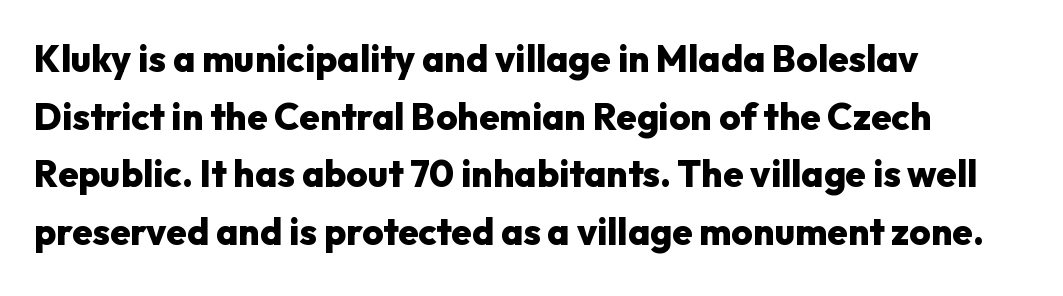
The image shows 37 px heavy sans-serif type, upright; set left-aligned, normal line spacing (1.56x), normal letter spacing, not underlined; low stroke contrast and a medium x-height.
